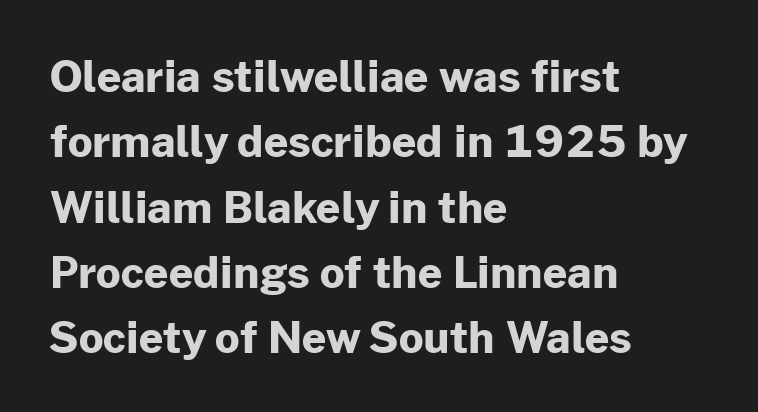
The passage shown has conventional tracking throughout. As a designer I'd log this as weight 700, bold. In terms of leading, this rendering sits right in the middle. What kind of face is this? One without serifs — a sans.
